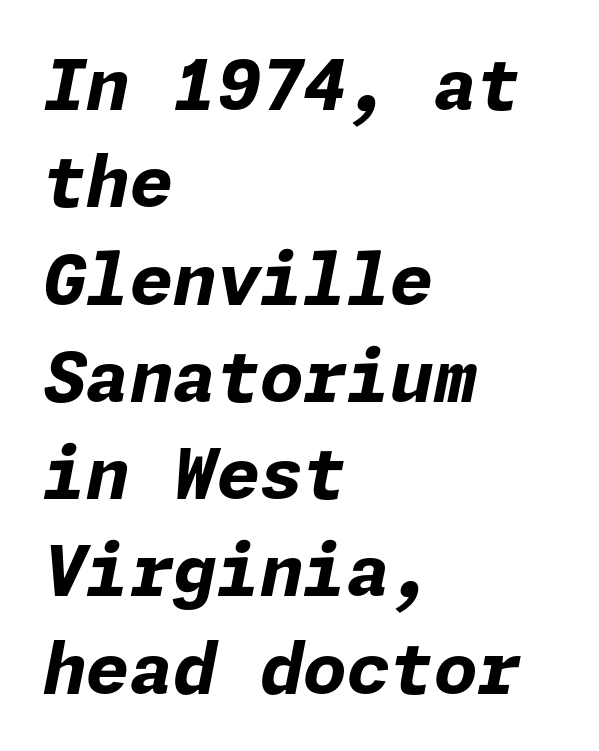
The paragraph shown leans on its left margin. What stands out about the letter spacing? Nothing — it is the standard amount. Regarding leading, the lines here are spaced in the standard way. Yep, that's italic — everything's leaning. Bare-footed words on every line. Weight check: bold — yes, fully.
